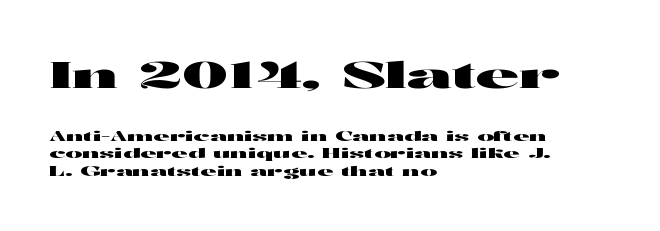
The image shows 37 px wide sans-serif type, upright; set left-aligned, normal line spacing (1.27x), normal letter spacing, not underlined; the first (top) block is 2.64x larger; high stroke contrast and a medium x-height.
